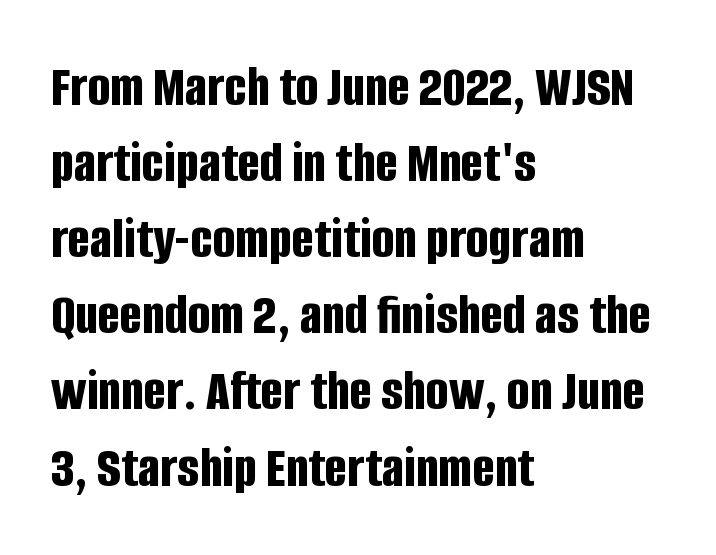
The image shows 59 px bold, condensed sans-serif type, upright; set left-aligned, normal line spacing (1.29x), normal letter spacing, not underlined; low stroke contrast and a large x-height.
